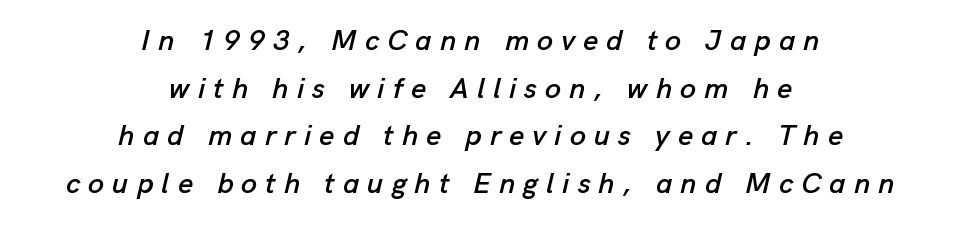
Character widths vary here, with narrow letters taking less room than wide ones. This sample is center-justified, so both line endings float freely. Interline gaps are of average width in this sample. Glance below the letters and you will spot only blank space. The type is letterspaced generously, with wide tracking.
